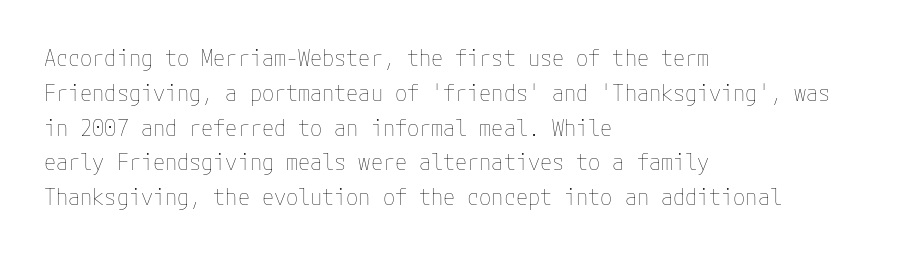
All the whitespace from short lines collects on the right. No extra tracking has been applied to these lines. Characters remain perfectly vertical along every line. The space beneath each line is pristine and unruled. Vertical stems look standard width or narrower in stroke.
